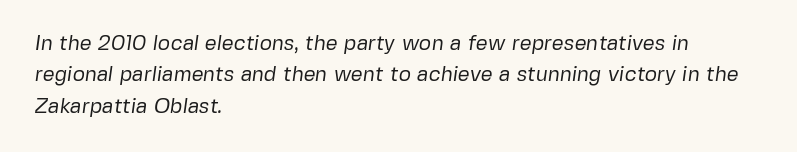
{"bold": "no", "underline": "no", "align": "left", "line_spacing": "normal", "line_spacing_ratio": 1.5, "letter_spacing": "normal", "letter_spacing_em": 0.0, "glyph_px": 21}
